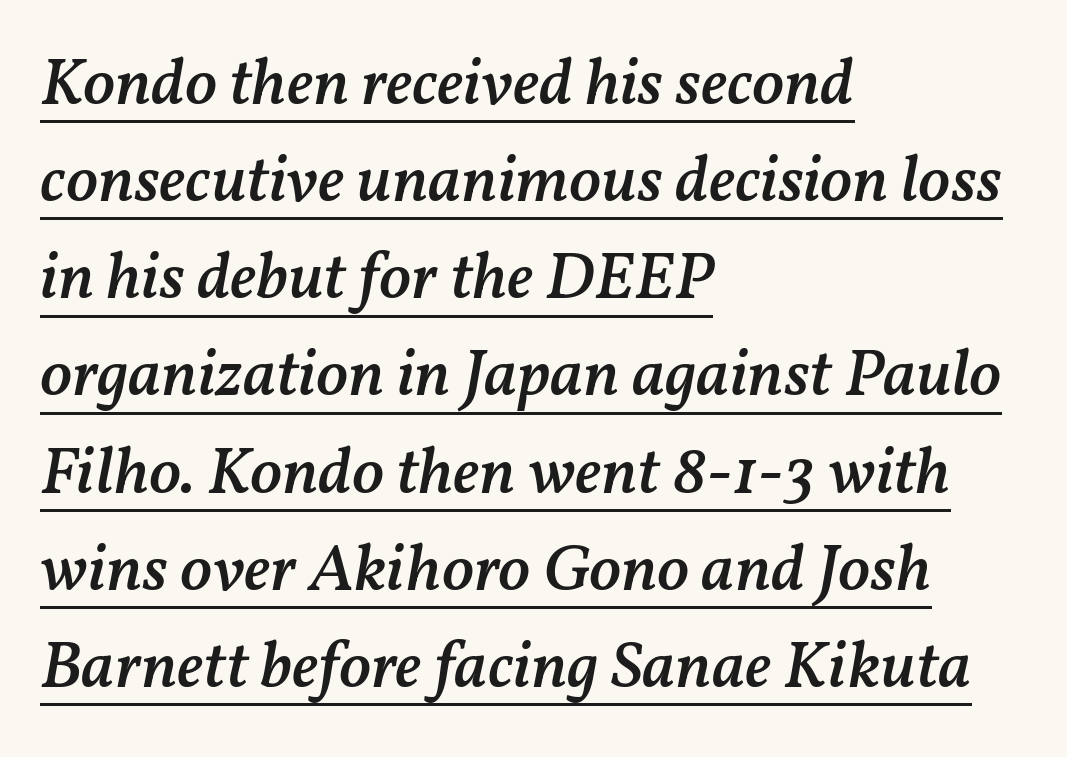
{"italic": "yes", "lean": "right", "slant_degrees": 11, "bold": "semi", "weight": "semibold", "width": "normal", "stroke_contrast": "medium", "x_height": "medium", "monospaced": "no", "underline": "yes", "align": "left", "line_spacing": "normal", "line_spacing_ratio": 1.45, "letter_spacing": "normal", "letter_spacing_em": 0.0, "glyph_px": 67}
